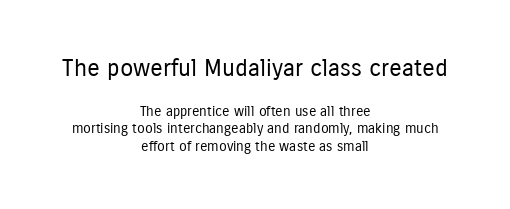
Q: Is the text bold? A: No.
Q: Is the text italic (slanted)? A: No, it is upright.
Q: Is the text underlined? A: No.
Q: How is the paragraph aligned? A: Centered.
Q: Is the spacing between letters normal or unusually wide? A: Normal.
Q: Is the spacing between lines tight, normal or loose? A: Normal.
Q: Which block of text is set in a larger size, the first (top) or the second (bottom)? A: The first (top) one.
